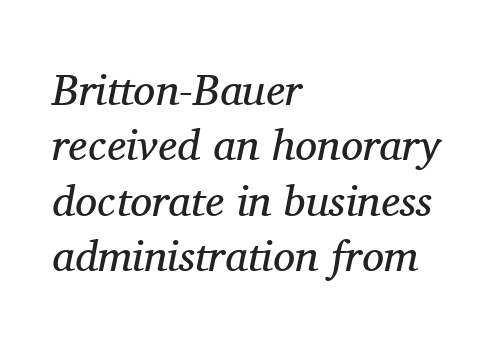
Q: Is the text bold? A: No.
Q: Is the text italic (slanted)? A: Yes, it leans right by about 11 degrees.
Q: Is the typeface a serif or a sans-serif typeface? A: Serif.
Q: Is the text underlined? A: No.
Q: How is the paragraph aligned? A: Left-aligned.
Q: Is the spacing between letters normal or unusually wide? A: Normal.
Q: Is the spacing between lines tight, normal or loose? A: Normal.
Q: Width (condensed, normal, or wide)? A: Normal.
Q: Stroke contrast? A: Medium.
Q: x-height? A: Medium.
Q: Monospaced? A: No.
